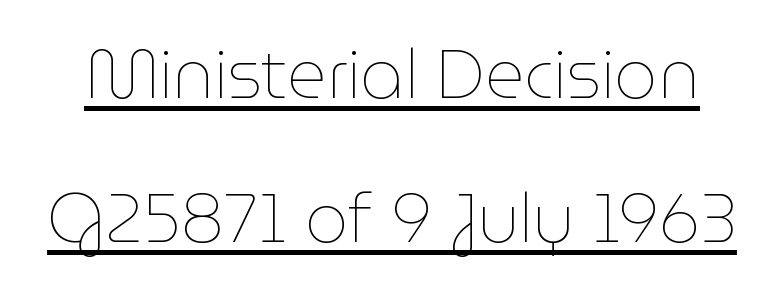
Q: Is the text bold? A: No.
Q: Is the text italic (slanted)? A: No, it is upright.
Q: Is the text underlined? A: Yes.
Q: Is the spacing between letters normal or unusually wide? A: Normal.
Q: Is the spacing between lines tight, normal or loose? A: Loose.
Q: Width (condensed, normal, or wide)? A: Normal.
Q: Stroke contrast? A: Low.
Q: x-height? A: Medium.
Q: Monospaced? A: No.
